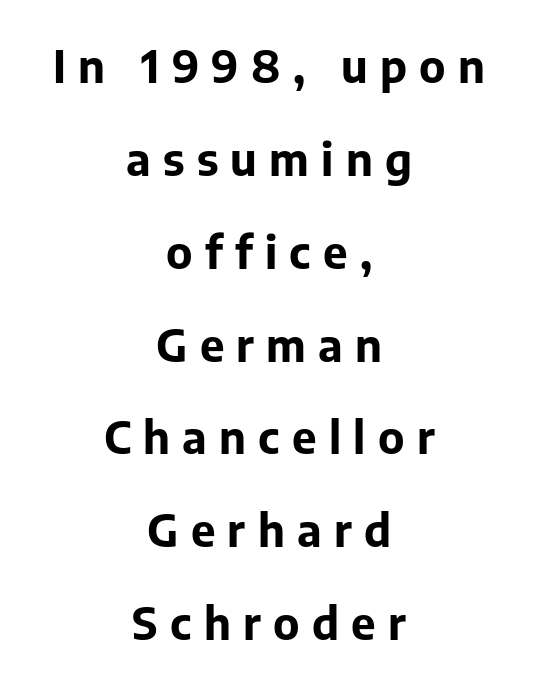
{"serif": "no", "italic": "no", "bold": "yes", "weight": "bold", "width": "normal", "stroke_contrast": "low", "x_height": "medium", "monospaced": "no", "underline": "no", "align": "center", "line_spacing": "loose", "line_spacing_ratio": 2.11, "letter_spacing": "wide", "letter_spacing_em": 0.28, "glyph_px": 44}
